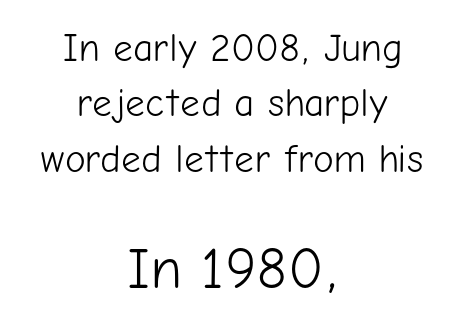
Q: Is the text bold? A: No.
Q: Is the text italic (slanted)? A: No, it is upright.
Q: Is the typeface a serif or a sans-serif typeface? A: Sans-serif.
Q: Is the text underlined? A: No.
Q: How is the paragraph aligned? A: Centered.
Q: Is the spacing between letters normal or unusually wide? A: Normal.
Q: Is the spacing between lines tight, normal or loose? A: Normal.
Q: Which block of text is set in a larger size, the first (top) or the second (bottom)? A: The second (bottom) one.
Q: Width (condensed, normal, or wide)? A: Normal.
Q: Stroke contrast? A: Low.
Q: x-height? A: Medium.
Q: Monospaced? A: No.
